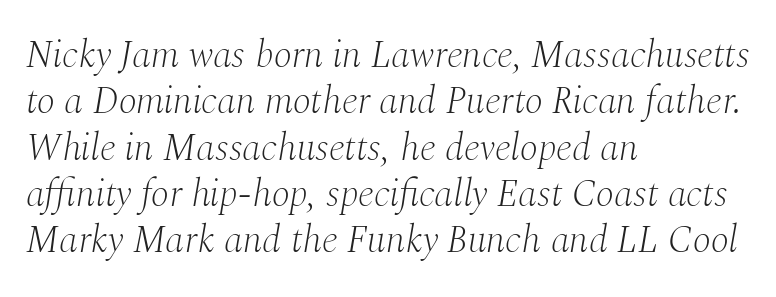
{"serif": "yes", "italic": "yes", "lean": "right", "slant_degrees": 10, "bold": "no", "weight": "light", "width": "normal", "stroke_contrast": "medium", "x_height": "medium", "monospaced": "no", "underline": "no", "align": "left", "line_spacing_ratio": 1.22, "letter_spacing": "normal", "letter_spacing_em": 0.0, "glyph_px": 38}
